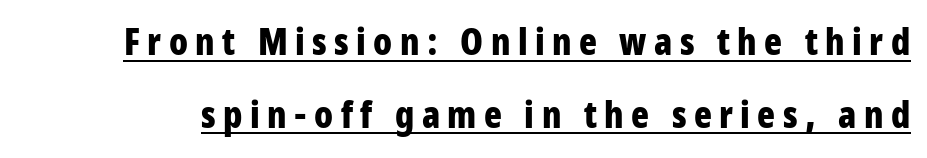
{"serif": "no", "italic": "no", "bold": "yes", "weight": "bold", "width": "condensed", "stroke_contrast": "low", "x_height": "large", "monospaced": "no", "underline": "yes", "line_spacing": "loose", "line_spacing_ratio": 1.96, "letter_spacing": "wide", "letter_spacing_em": 0.2, "glyph_px": 37}
